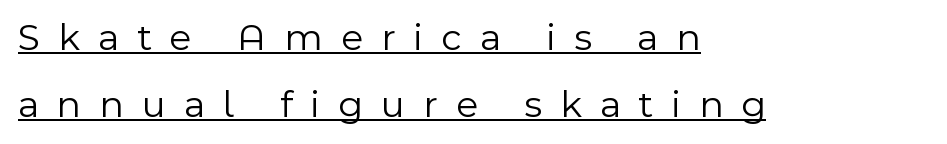
Q: Is the text bold? A: No.
Q: Is the text italic (slanted)? A: No, it is upright.
Q: Is the typeface a serif or a sans-serif typeface? A: Sans-serif.
Q: Is the text underlined? A: Yes.
Q: How is the paragraph aligned? A: Left-aligned.
Q: Is the spacing between letters normal or unusually wide? A: Unusually wide.
Q: Width (condensed, normal, or wide)? A: Normal.
Q: x-height? A: Medium.
Q: Monospaced? A: No.
